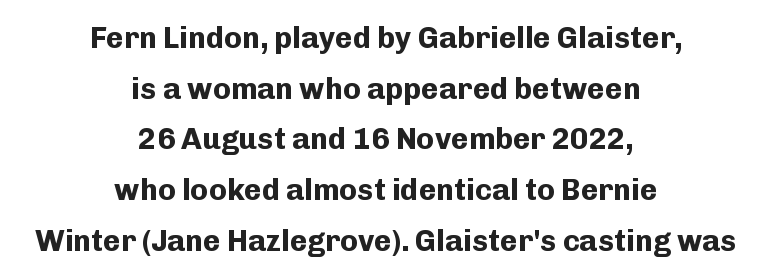
{"serif": "no", "italic": "no", "bold": "yes", "weight": "bold", "width": "normal", "stroke_contrast": "low", "x_height": "medium", "monospaced": "no", "underline": "no", "align": "center", "line_spacing": "normal", "line_spacing_ratio": 1.69, "letter_spacing": "normal", "letter_spacing_em": 0.0, "glyph_px": 30}
